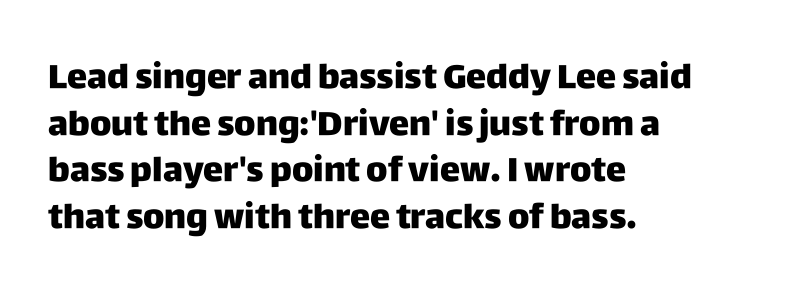
Q: Is the text italic (slanted)? A: No, it is upright.
Q: Is the typeface a serif or a sans-serif typeface? A: Sans-serif.
Q: Is the text underlined? A: No.
Q: How is the paragraph aligned? A: Left-aligned.
Q: Is the spacing between letters normal or unusually wide? A: Normal.
Q: Is the spacing between lines tight, normal or loose? A: Normal.
Q: Width (condensed, normal, or wide)? A: Normal.
Q: Stroke contrast? A: Low.
Q: x-height? A: Large.
Q: Monospaced? A: No.
